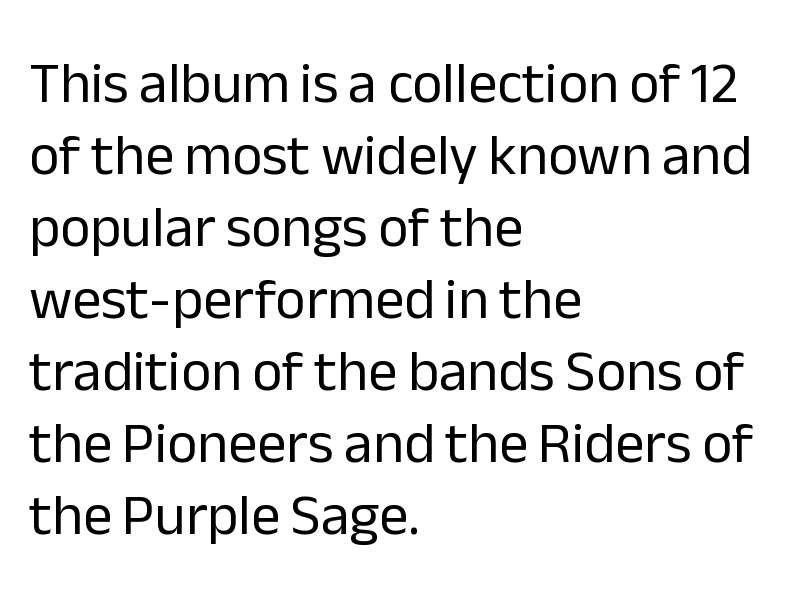
The image shows 58 px regular-weight sans-serif type, upright; set left-aligned, line spacing 1.24x, normal letter spacing, not underlined; low stroke contrast and a medium x-height.
